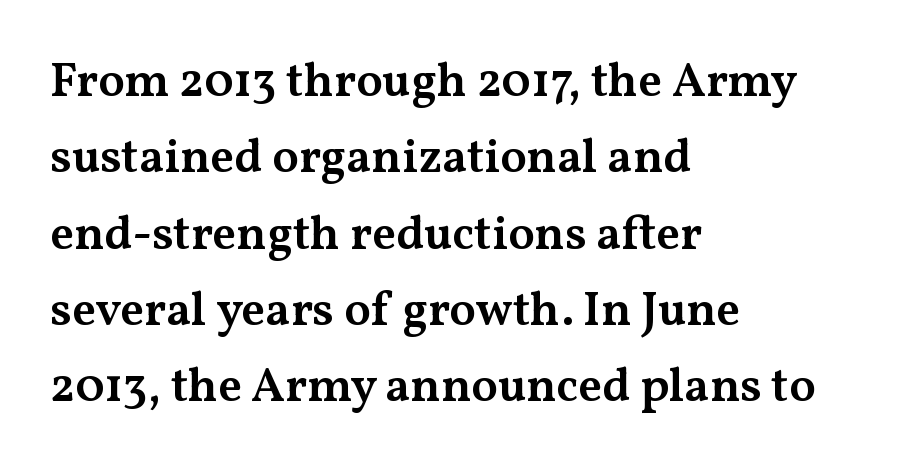
Caption: standard tracking, unaltered. Strokes here are thickened, but only to semibold level. A typesetter would call this proportional, since set widths differ per character. Every character sits straight up, as roman type does. The glyphs in this specimen are seriffed.
